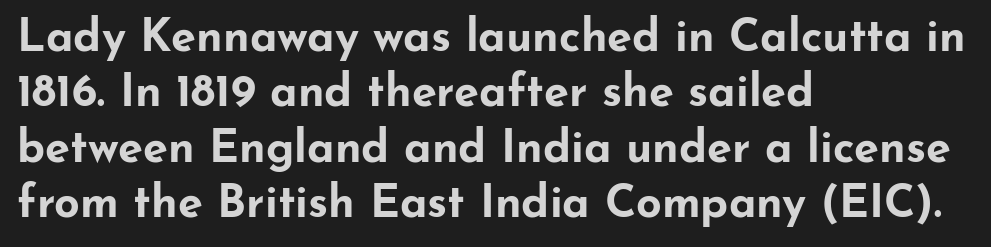
The image shows 45 px bold, wide sans-serif type, upright; set left-aligned, line spacing 1.23x, normal letter spacing, not underlined; low stroke contrast and a small x-height.
